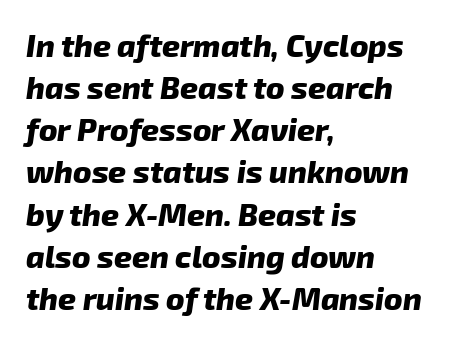
Q: Is the text bold? A: Yes.
Q: Is the text italic (slanted)? A: Yes, it leans right by about 8 degrees.
Q: Is the text underlined? A: No.
Q: How is the paragraph aligned? A: Left-aligned.
Q: Is the spacing between letters normal or unusually wide? A: Normal.
Q: Is the spacing between lines tight, normal or loose? A: Normal.
Q: Width (condensed, normal, or wide)? A: Normal.
Q: Stroke contrast? A: Low.
Q: x-height? A: Medium.
Q: Monospaced? A: No.
